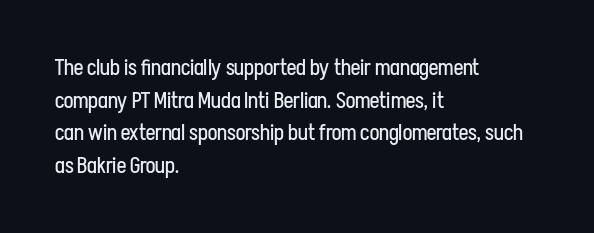
Rows of type keep a routine distance in the vertical direction. The space beneath each line is pristine and unruled. Which margin do the lines hug? The left one — the right edge is uneven. The letterforms sit shoulder to shoulder at normal distance.
